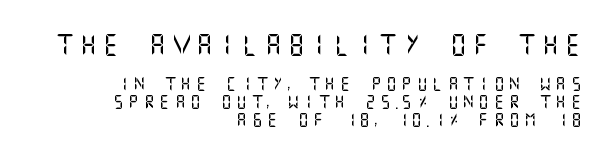
Short and long lines alike share a common ending point at right. Evenly set lines give the paragraph a standard silhouette. Every stem runs plumb, perpendicular to the baseline. Descenders hang freely into open space. You get the large type first, then a drop to smaller type.
